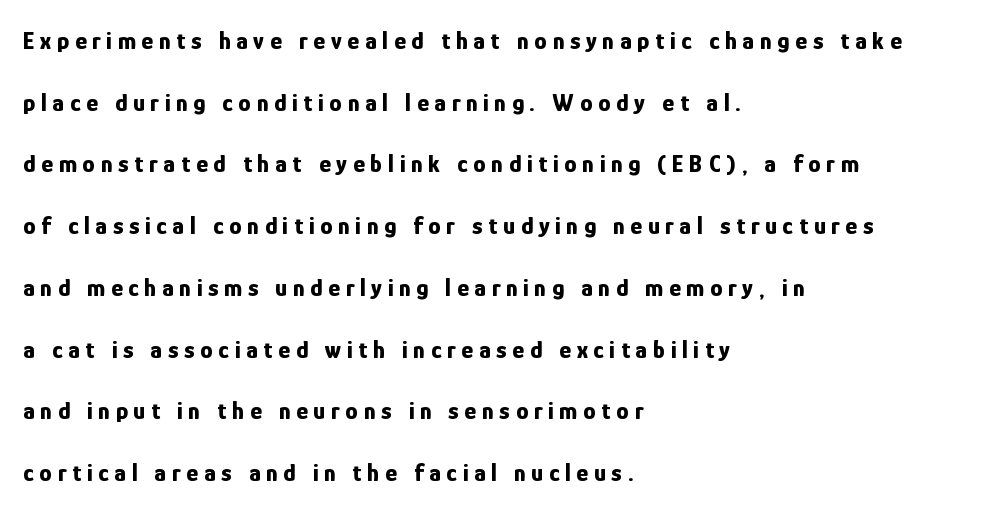
Q: Is the text bold? A: Yes.
Q: Is the text italic (slanted)? A: No, it is upright.
Q: Is the text underlined? A: No.
Q: How is the paragraph aligned? A: Left-aligned.
Q: Is the spacing between letters normal or unusually wide? A: Unusually wide.
Q: Is the spacing between lines tight, normal or loose? A: Loose.
